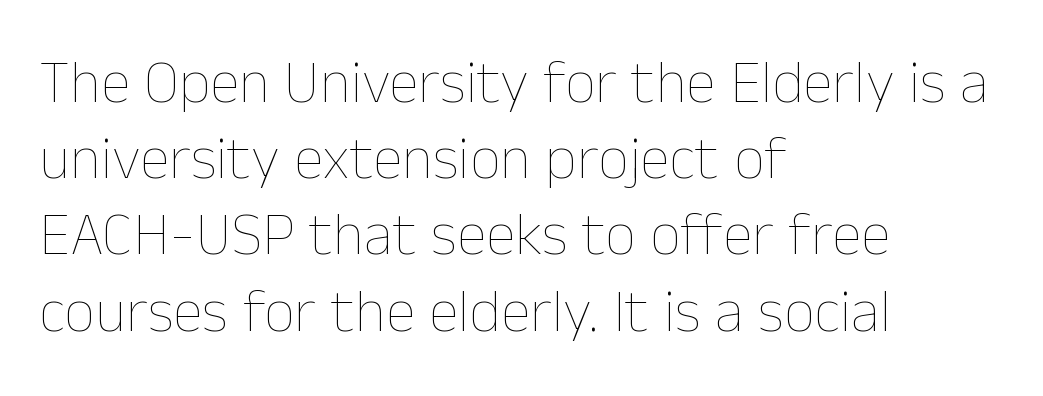
Q: Is the text bold? A: No.
Q: Is the text italic (slanted)? A: No, it is upright.
Q: Is the text underlined? A: No.
Q: How is the paragraph aligned? A: Left-aligned.
Q: Is the spacing between letters normal or unusually wide? A: Normal.
Q: Is the spacing between lines tight, normal or loose? A: Normal.
Q: Width (condensed, normal, or wide)? A: Normal.
Q: Stroke contrast? A: Low.
Q: x-height? A: Medium.
Q: Monospaced? A: No.
